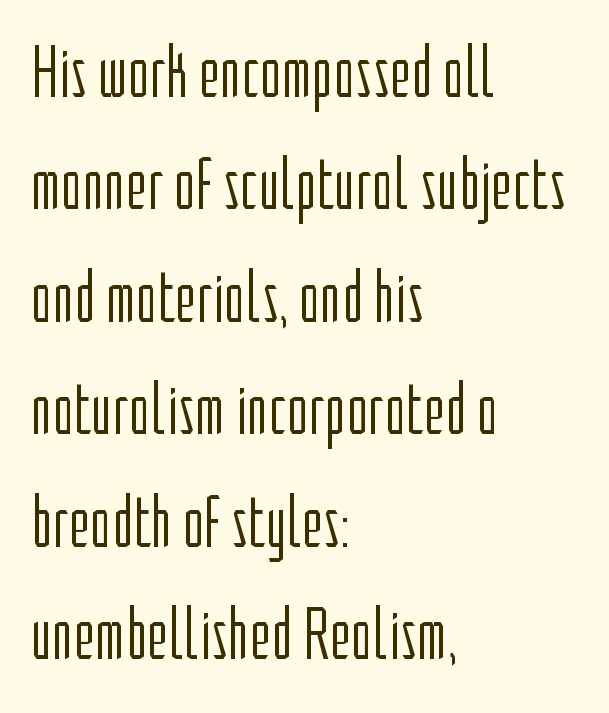
The designer left line spacing at the default. A classic flush-left, rag-right setting is used for this passage. The typeface chosen for these lines omits serifs. The foot of each line stays bare and open. This sample has the flowing, uneven cadence of proportional lettering.
